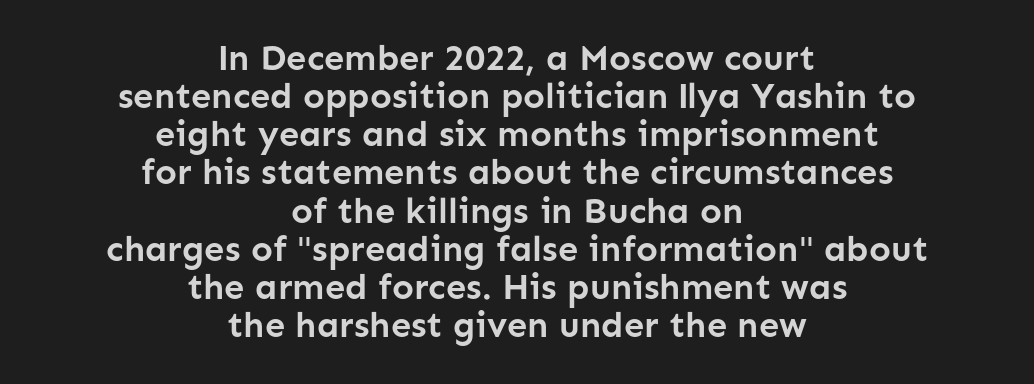
Q: Is the text bold? A: Yes.
Q: Is the text italic (slanted)? A: No, it is upright.
Q: Is the typeface a serif or a sans-serif typeface? A: Sans-serif.
Q: Is the text underlined? A: No.
Q: How is the paragraph aligned? A: Centered.
Q: Is the spacing between letters normal or unusually wide? A: Normal.
Q: Is the spacing between lines tight, normal or loose? A: Tight.
Q: Width (condensed, normal, or wide)? A: Normal.
Q: Stroke contrast? A: Low.
Q: x-height? A: Medium.
Q: Monospaced? A: No.
